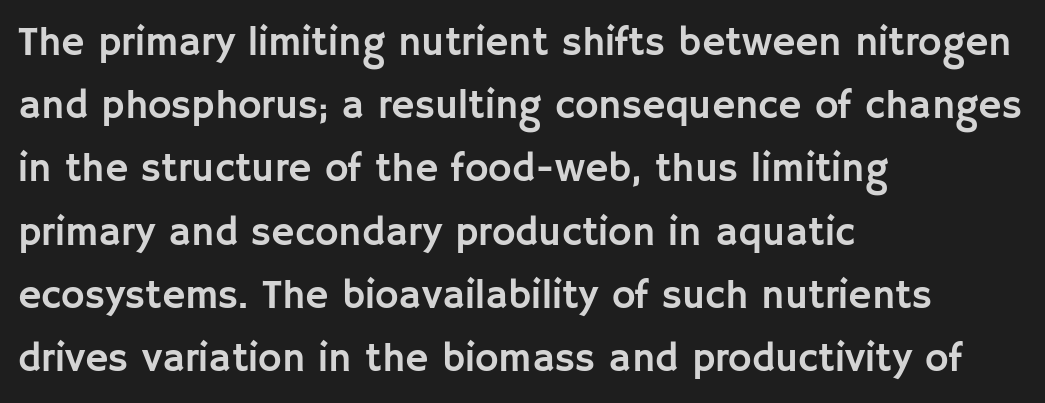
{"serif": "no", "italic": "no", "width": "normal", "stroke_contrast": "low", "x_height": "large", "monospaced": "no", "underline": "no", "align": "left", "line_spacing": "normal", "line_spacing_ratio": 1.58, "letter_spacing": "normal", "letter_spacing_em": 0.0, "glyph_px": 40}
